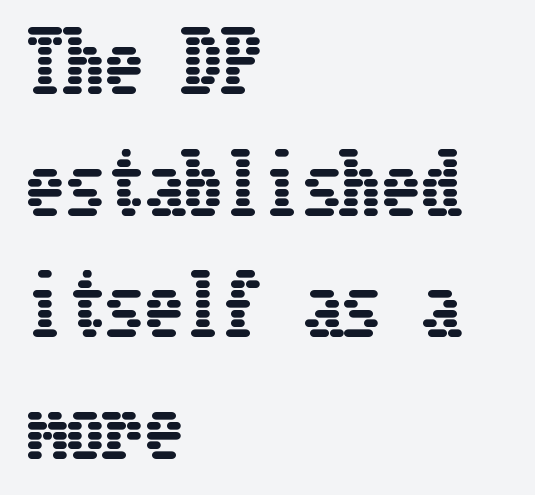
The image shows 79 px condensed type, upright; set left-aligned, normal line spacing (1.54x), normal letter spacing, not underlined; low stroke contrast and a medium x-height.
